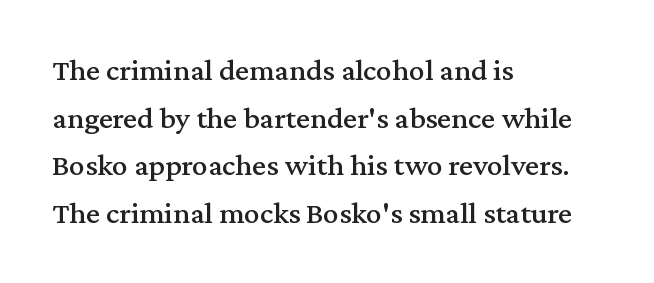
The rendering uses natural spacing where letterforms have individual widths. Rule under the text: the space is simply empty. Horizontal alignment here is leftward, the default for most running prose. Examine the stroke ends and you'll spot serifs. These lines were composed using upright roman letters.
